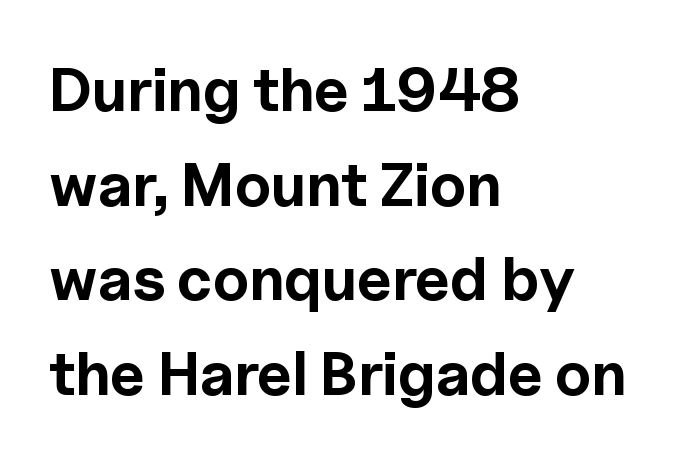
{"serif": "no", "italic": "no", "bold": "yes", "weight": "bold", "width": "normal", "x_height": "medium", "monospaced": "no", "underline": "no", "align": "left", "line_spacing": "normal", "line_spacing_ratio": 1.55, "letter_spacing": "normal", "letter_spacing_em": 0.0, "glyph_px": 61}
